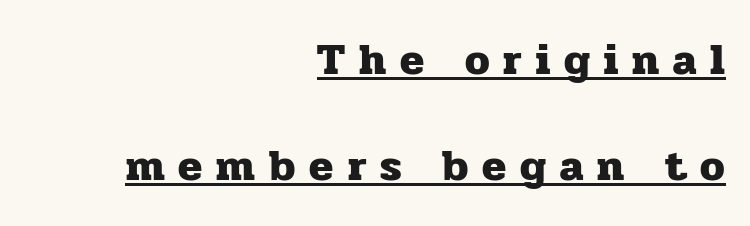
The typography opts for an upright posture over an oblique one. The face used here is proportionally spaced, like ordinary book or web type. Each glyph is drawn with heavy, bold strokes. Display-style spreading of the glyphs; the letterfit is very open. All the whitespace from short lines collects on the left. Line spacing here is loose.
